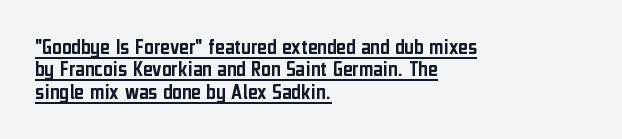
The image shows 23 px text type, upright; set left-aligned, tight line spacing (0.97x), normal letter spacing, underlined.
